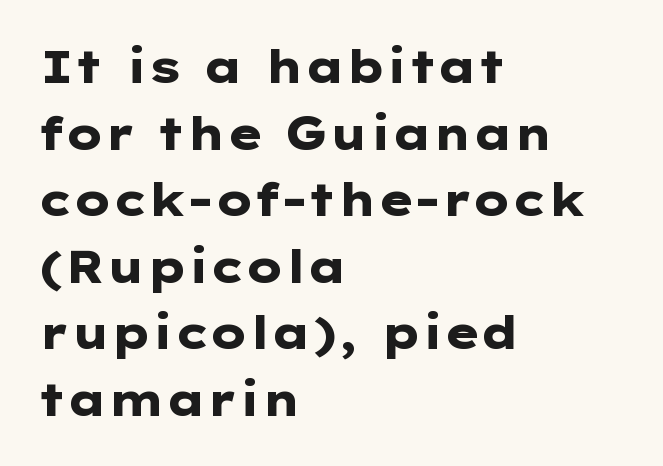
The compositor pushed each line to the left boundary. Heft: maximum for text — a bold. Baseline-to-baseline distance is the conventional proportion of letter height. The type family on display is of the sans-serif kind.
